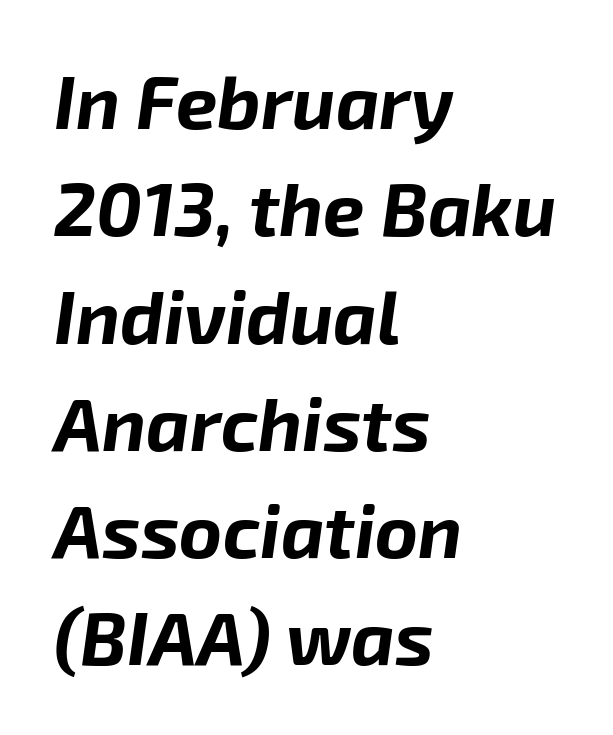
Decoration check: the copy has no underline. Every row of glyphs begins at an identical x-position on the left. The letters are bold, with thick, heavy strokes. The passage shown leans; its letterforms are oblique. What stands out about the letter spacing? Nothing — it is the standard amount.
